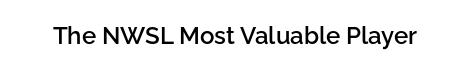
Q: Is the text bold? A: Semi-bold.
Q: Is the text italic (slanted)? A: No, it is upright.
Q: Is the text underlined? A: No.
Q: Is the spacing between letters normal or unusually wide? A: Normal.
